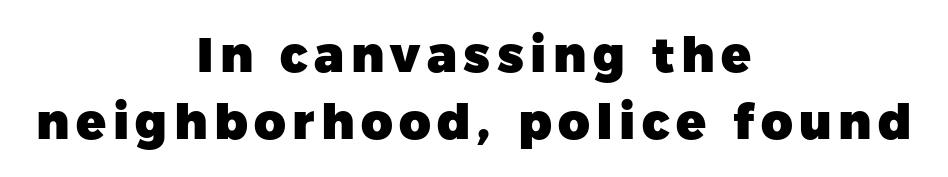
Each letter keeps its own natural width here, so spacing adapts to shape. Posture: straight, roman, zero tilt. In terms of leading, this rendering sits right in the middle. The font family rendered here belongs to the sans-serif group. Look at the stroke-to-counter ratio: heavy, a bold. Quick note: underline off.
